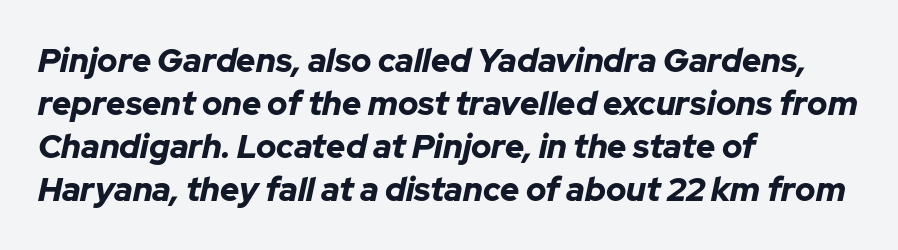
The face used here has the dense, thick strokes of a bold. Anything drawn beneath the words? Only blank space. The specimen reads as italic at a glance. Is this a fixed-width face? No — the glyphs have proportional, varying widths. Leading: standard.
